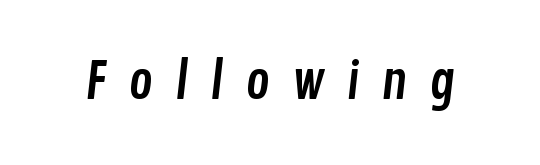
The image shows 51 px condensed sans-serif type; set unusually wide letter spacing (+0.42 em), not underlined; low stroke contrast and a medium x-height.
